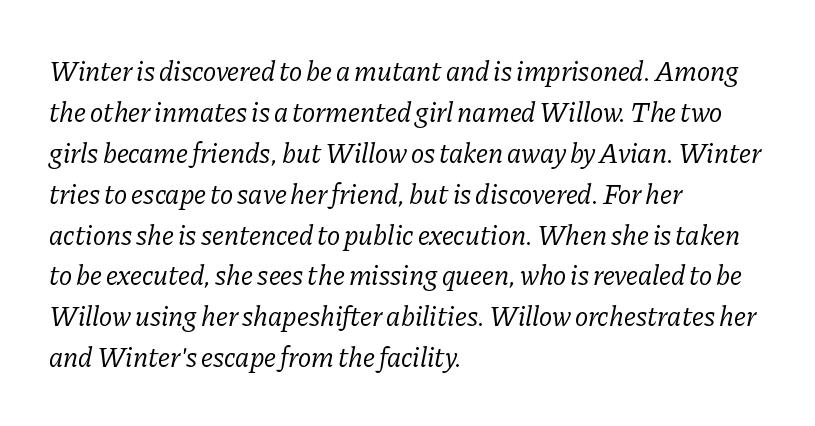
The image shows 28 px regular-weight serif type, italic (leaning right); set left-aligned, normal line spacing (1.46x), normal letter spacing, not underlined; low stroke contrast and a medium x-height.
